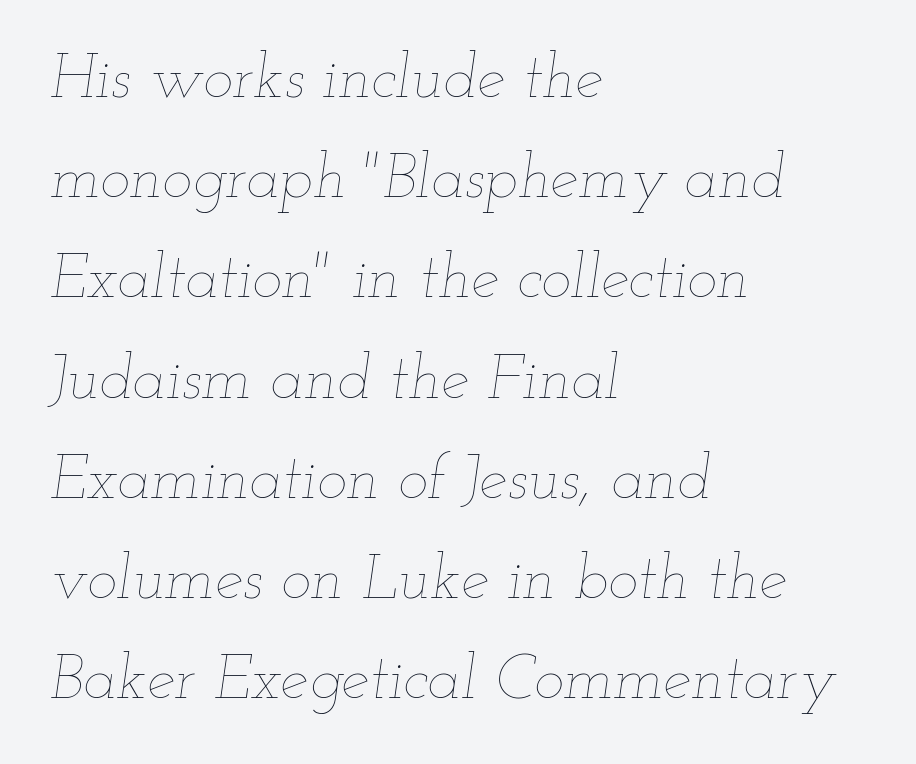
The image shows 63 px thin, wide type, italic (leaning right); set left-aligned, normal line spacing (1.59x), normal letter spacing, not underlined; low stroke contrast and a small x-height.
